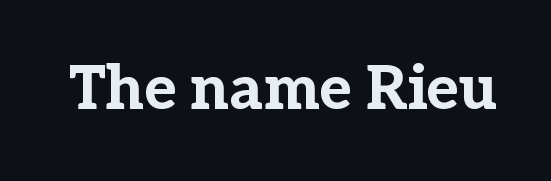
Q: Is the text bold? A: Yes.
Q: Is the text italic (slanted)? A: No, it is upright.
Q: Is the typeface a serif or a sans-serif typeface? A: Serif.
Q: Is the text underlined? A: No.
Q: Is the spacing between letters normal or unusually wide? A: Normal.
Q: Width (condensed, normal, or wide)? A: Normal.
Q: Stroke contrast? A: Low.
Q: x-height? A: Medium.
Q: Monospaced? A: No.
